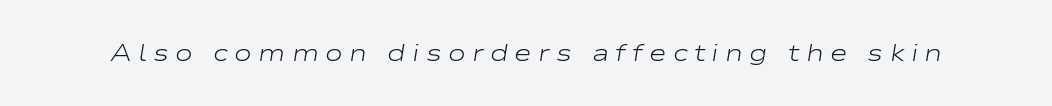
Q: Is the text bold? A: No.
Q: Is the text italic (slanted)? A: Yes, it leans right by about 9 degrees.
Q: Is the text underlined? A: No.
Q: Is the spacing between letters normal or unusually wide? A: Unusually wide.
